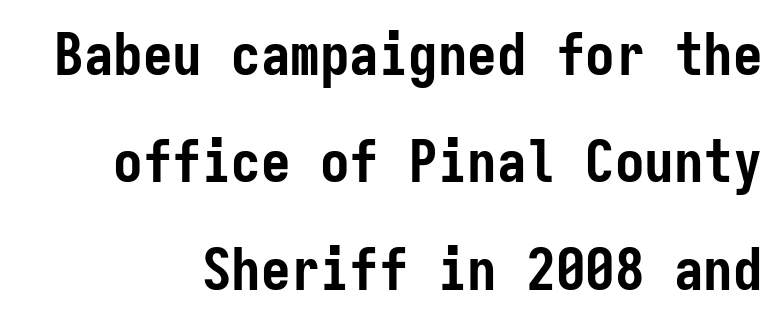
{"serif": "no", "italic": "no", "bold": "yes", "weight": "semibold", "width": "condensed", "stroke_contrast": "low", "x_height": "medium", "monospaced": "yes", "underline": "no", "align": "right", "line_spacing_ratio": 1.82, "letter_spacing": "normal", "letter_spacing_em": 0.0, "glyph_px": 59}
